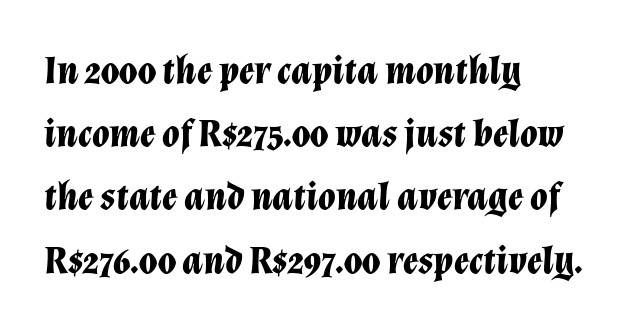
The image shows 40 px bold type, italic (leaning right); set left-aligned, normal line spacing (1.58x), normal letter spacing, not underlined; low stroke contrast and a medium x-height.
